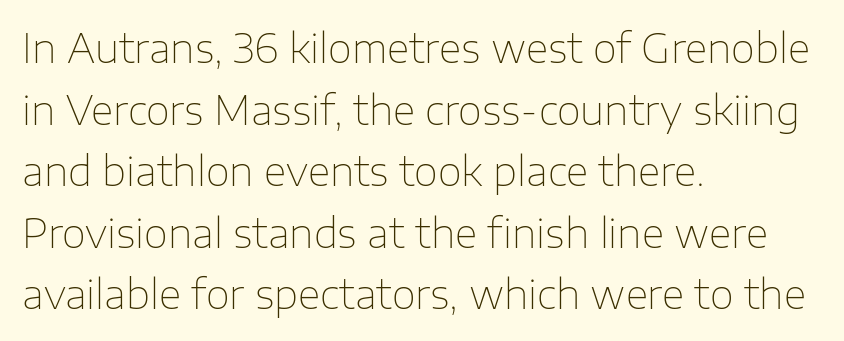
Type style note: lacks serifs. Regarding leading, the lines here are spaced in the standard way. Is this a fixed-width face? No — the glyphs have proportional, varying widths. It's the straight-up-and-down kind of type. The typeface has the unassuming heft of standard copy or less.
